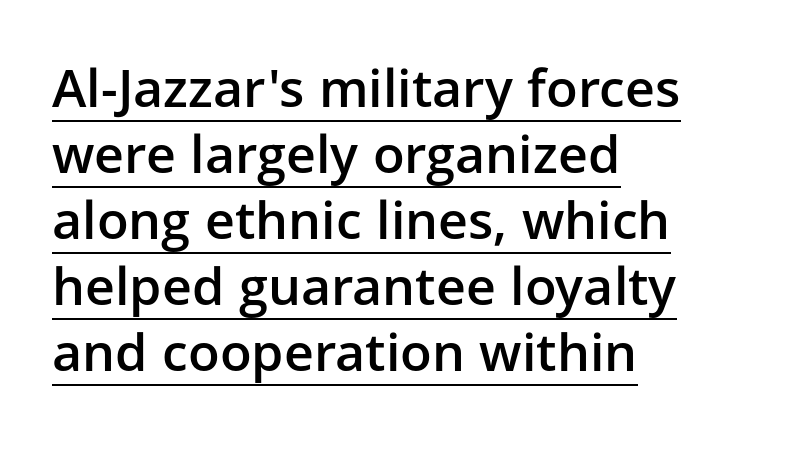
Q: Is the text bold? A: Semi-bold.
Q: Is the text italic (slanted)? A: No, it is upright.
Q: Is the typeface a serif or a sans-serif typeface? A: Sans-serif.
Q: Is the text underlined? A: Yes.
Q: How is the paragraph aligned? A: Left-aligned.
Q: Is the spacing between letters normal or unusually wide? A: Normal.
Q: Is the spacing between lines tight, normal or loose? A: Normal.
Q: Width (condensed, normal, or wide)? A: Normal.
Q: Stroke contrast? A: Low.
Q: x-height? A: Medium.
Q: Monospaced? A: No.
